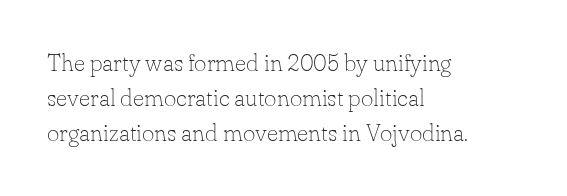
The image shows 24 px text type, upright; set left-aligned, normal line spacing (1.46x), normal letter spacing, not underlined.
